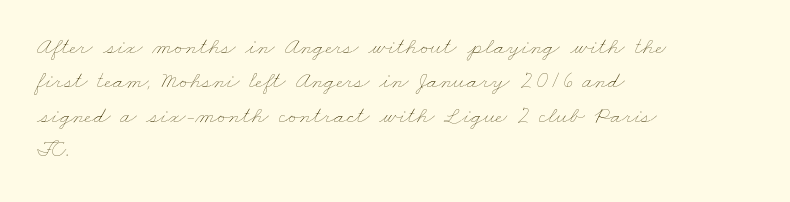
Q: Is the text bold? A: No.
Q: Is the text underlined? A: No.
Q: How is the paragraph aligned? A: Left-aligned.
Q: Is the spacing between letters normal or unusually wide? A: Normal.
Q: Is the spacing between lines tight, normal or loose? A: Normal.
